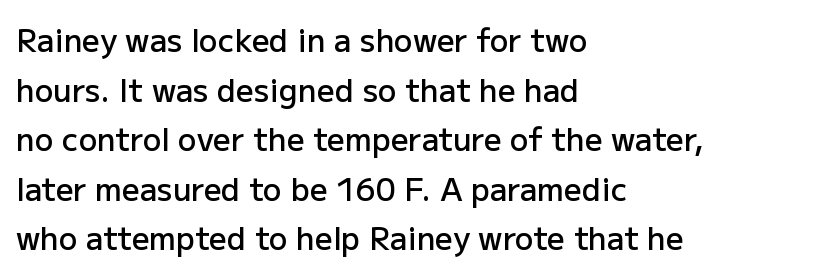
Notice the strokes are somewhat thickened but not fully heavy: this is a semibold. Nope, not italic — everything's standing straight. Each letter keeps its own natural width here, so spacing adapts to shape. Regarding leading, the lines here are spaced in the standard way.
